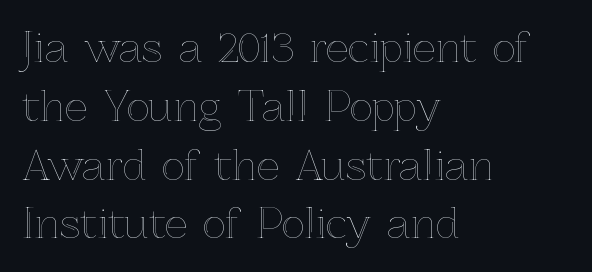
Only glyphs here, with clear space below each row. These lines are set flush left with a ragged right edge. Tracking value appears to be zero — textbook default spacing. Varying glyph widths throughout — classic text-font behaviour. Whoever set this chose a conventional vertical rhythm. You can tell it's not italic because the verticals are truly vertical.
